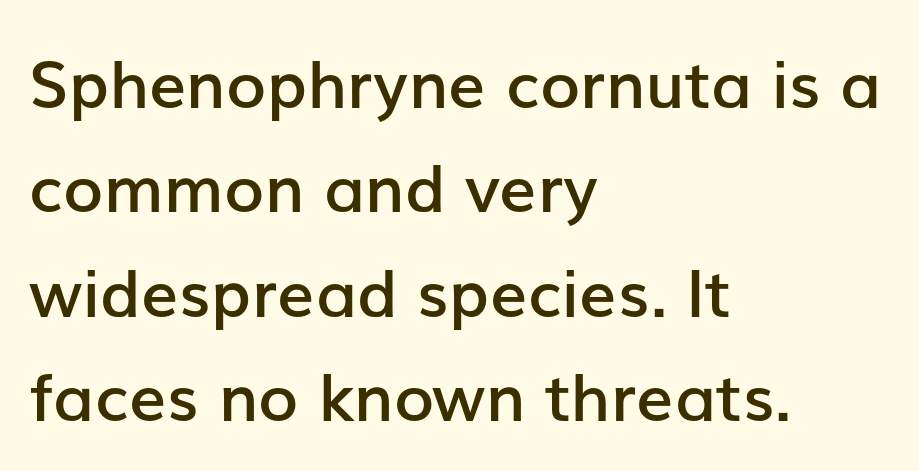
{"serif": "no", "italic": "no", "bold": "semi", "weight": "semibold", "width": "normal", "stroke_contrast": "low", "x_height": "medium", "monospaced": "no", "underline": "no", "align": "left", "line_spacing": "normal", "line_spacing_ratio": 1.58, "letter_spacing": "normal", "letter_spacing_em": 0.0, "glyph_px": 66}
